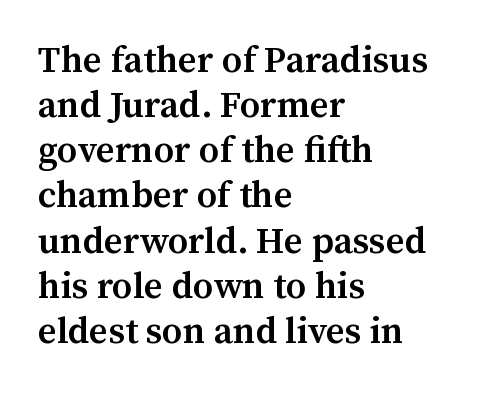
Q: Is the text bold? A: Semi-bold.
Q: Is the text italic (slanted)? A: No, it is upright.
Q: Is the typeface a serif or a sans-serif typeface? A: Serif.
Q: Is the text underlined? A: No.
Q: How is the paragraph aligned? A: Left-aligned.
Q: Is the spacing between letters normal or unusually wide? A: Normal.
Q: Width (condensed, normal, or wide)? A: Normal.
Q: Stroke contrast? A: Medium.
Q: x-height? A: Medium.
Q: Monospaced? A: No.
